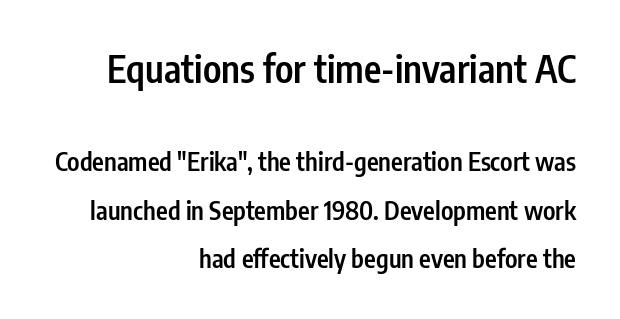
Q: Is the text bold? A: Semi-bold.
Q: Is the text italic (slanted)? A: No, it is upright.
Q: Is the typeface a serif or a sans-serif typeface? A: Sans-serif.
Q: Is the text underlined? A: No.
Q: How is the paragraph aligned? A: Right-aligned.
Q: Is the spacing between letters normal or unusually wide? A: Normal.
Q: Is the spacing between lines tight, normal or loose? A: Loose.
Q: Which block of text is set in a larger size, the first (top) or the second (bottom)? A: The first (top) one.
Q: Width (condensed, normal, or wide)? A: Condensed.
Q: Stroke contrast? A: Low.
Q: x-height? A: Medium.
Q: Monospaced? A: No.
